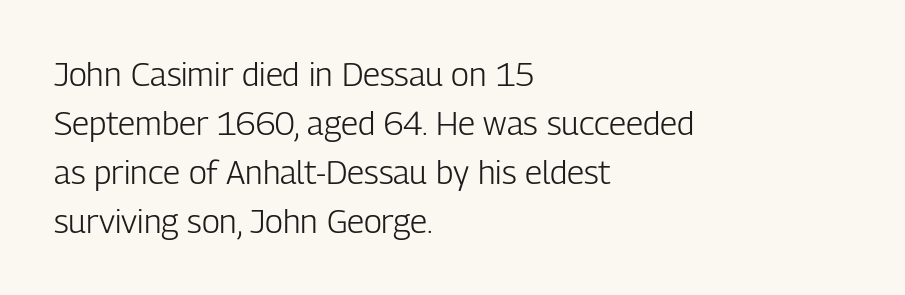
When letters stand straight like this, we call the style roman or upright. A typesetter would call this proportional, since set widths differ per character. Nothing unusual about the tracking: characters are spaced as the font intends. The line-height multiplier appears to be the usual default. Check the space under the baseline: it is left empty. In CSS terms this would be text-align: left.
